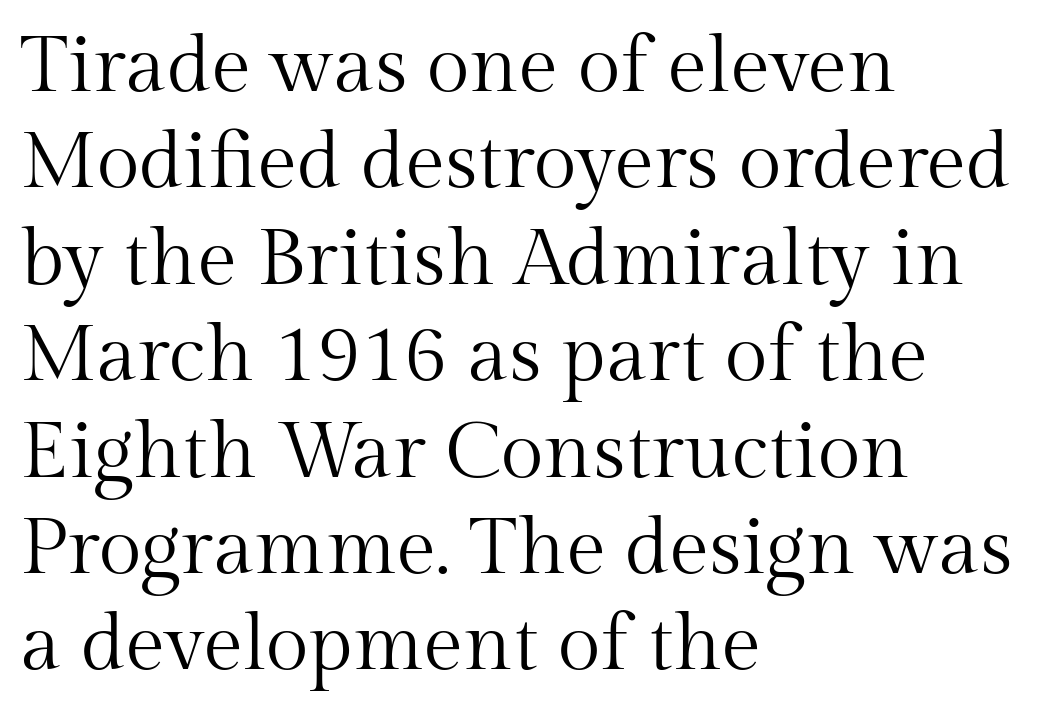
A light-to-regular cut is what we see here. The passage shown is not underscored anywhere. Look at the tracking — it's just the regular setting, nothing added. Tall strokes in this sample are plumb rather than angled. The lines in this sample share a left origin and differ only in where they stop.
